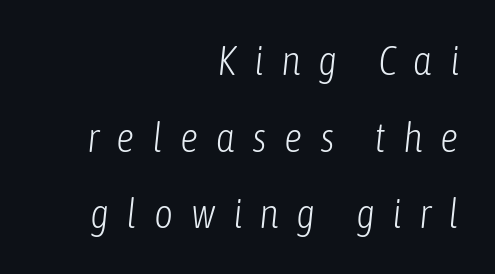
Q: Is the text bold? A: No.
Q: Is the text italic (slanted)? A: Yes, it leans right by about 6 degrees.
Q: Is the text underlined? A: No.
Q: How is the paragraph aligned? A: Right-aligned.
Q: Is the spacing between letters normal or unusually wide? A: Unusually wide.
Q: Width (condensed, normal, or wide)? A: Condensed.
Q: Stroke contrast? A: Low.
Q: x-height? A: Medium.
Q: Monospaced? A: No.
